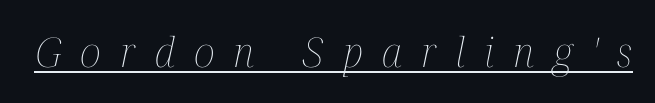
{"italic": "yes", "lean": "right", "slant_degrees": 12, "bold": "no", "weight": "thin", "width": "condensed", "stroke_contrast": "medium", "x_height": "medium", "monospaced": "no", "underline": "yes", "letter_spacing": "wide", "letter_spacing_em": 0.47, "glyph_px": 41}
